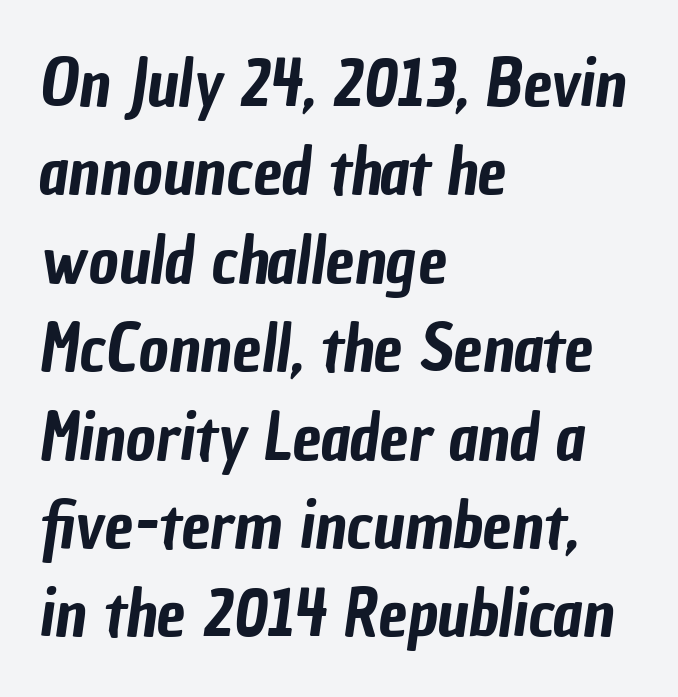
{"serif": "no", "width": "condensed", "stroke_contrast": "low", "x_height": "medium", "monospaced": "no", "underline": "no", "align": "left", "line_spacing": "normal", "line_spacing_ratio": 1.36, "letter_spacing": "normal", "letter_spacing_em": 0.0, "glyph_px": 65}
